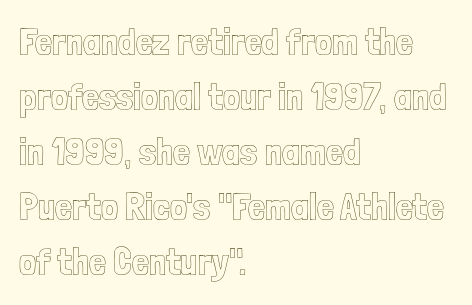
Q: Is the text italic (slanted)? A: No, it is upright.
Q: Is the text underlined? A: No.
Q: How is the paragraph aligned? A: Left-aligned.
Q: Is the spacing between letters normal or unusually wide? A: Normal.
Q: Is the spacing between lines tight, normal or loose? A: Normal.
Q: Width (condensed, normal, or wide)? A: Condensed.
Q: x-height? A: Medium.
Q: Monospaced? A: No.
